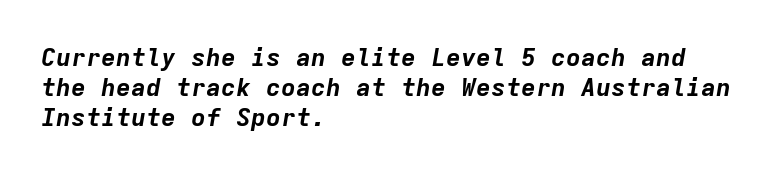
{"italic": "yes", "lean": "right", "slant_degrees": 9, "bold": "yes", "underline": "no", "align": "left", "line_spacing_ratio": 1.21, "letter_spacing": "normal", "letter_spacing_em": 0.0, "glyph_px": 25}
